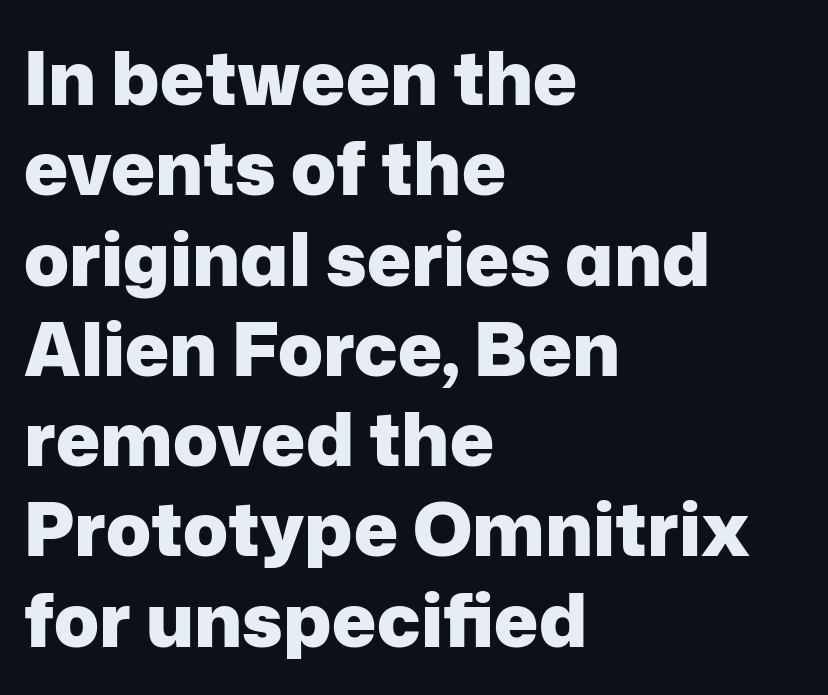
{"serif": "no", "italic": "no", "bold": "yes", "weight": "heavy", "width": "normal", "stroke_contrast": "low", "x_height": "medium", "monospaced": "no", "underline": "no", "align": "left", "line_spacing_ratio": 1.22, "letter_spacing": "normal", "letter_spacing_em": 0.0, "glyph_px": 74}
